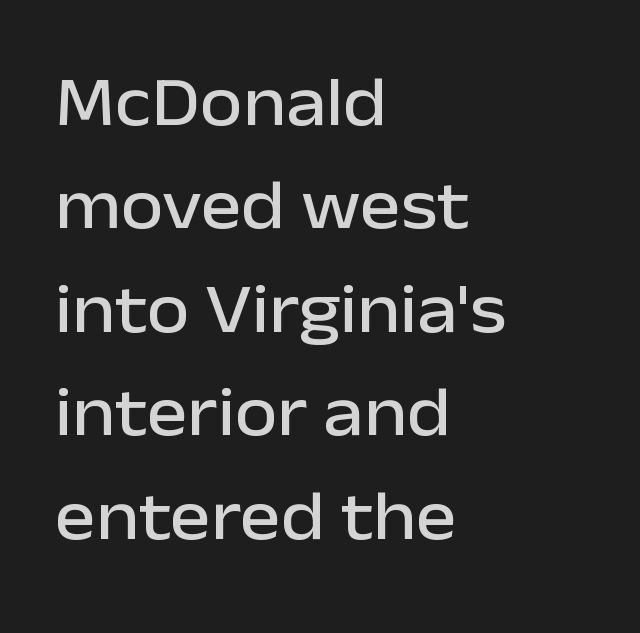
These lines were composed using upright roman letters. A bare baseline throughout the passage. If you drew a ruler down the left edge, every line would touch it. Is this a fixed-width face? No — the glyphs have proportional, varying widths. This rendering employs a face without finishing strokes, i.e., a sans-serif.
